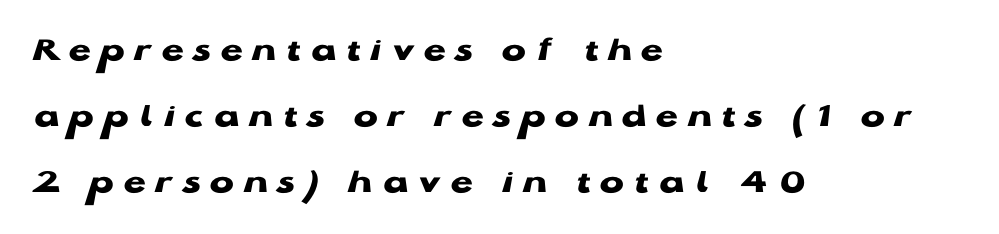
Q: Is the text bold? A: Yes.
Q: Is the text italic (slanted)? A: No, it is upright.
Q: Is the typeface a serif or a sans-serif typeface? A: Sans-serif.
Q: Is the text underlined? A: No.
Q: How is the paragraph aligned? A: Left-aligned.
Q: Is the spacing between letters normal or unusually wide? A: Unusually wide.
Q: Width (condensed, normal, or wide)? A: Wide.
Q: Stroke contrast? A: Low.
Q: x-height? A: Medium.
Q: Monospaced? A: No.
